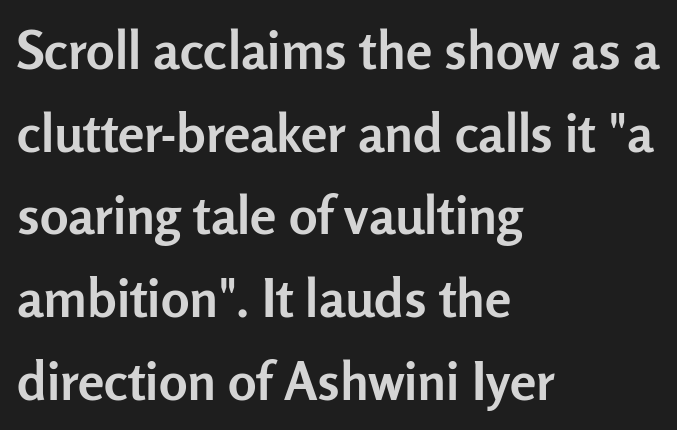
{"serif": "no", "italic": "no", "bold": "yes", "weight": "semibold", "width": "normal", "stroke_contrast": "low", "x_height": "medium", "monospaced": "no", "underline": "no", "align": "left", "line_spacing": "normal", "line_spacing_ratio": 1.56, "letter_spacing": "normal", "letter_spacing_em": 0.0, "glyph_px": 53}
